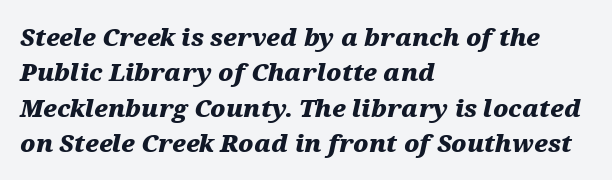
The image shows 24 px bold type, italic (leaning right); set left-aligned, normal line spacing (1.47x), normal letter spacing, not underlined.
